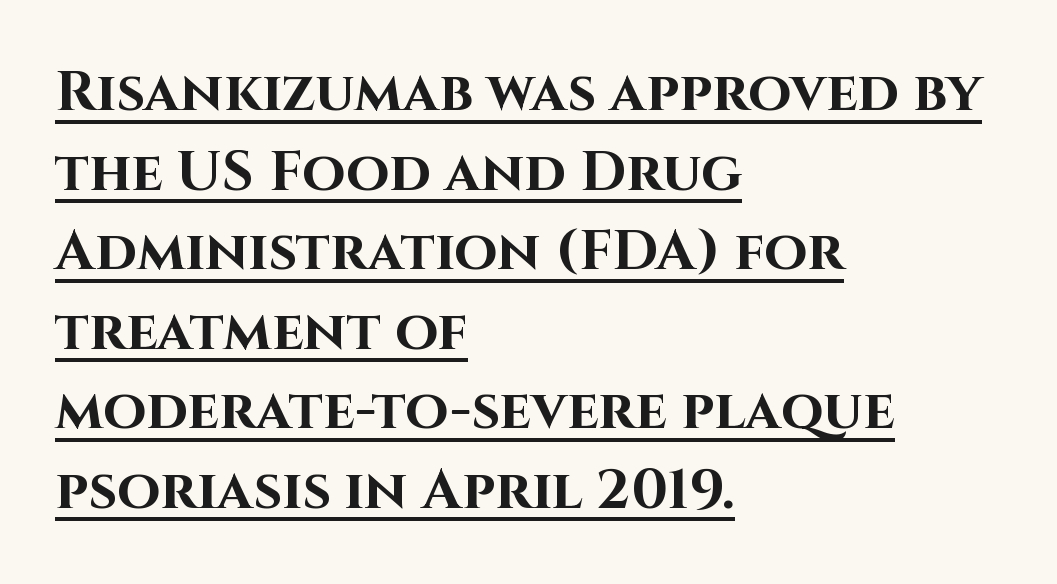
{"serif": "no", "italic": "no", "bold": "yes", "weight": "bold", "width": "normal", "stroke_contrast": "high", "x_height": "large", "monospaced": "no", "underline": "yes", "align": "left", "line_spacing": "normal", "line_spacing_ratio": 1.42, "letter_spacing": "normal", "letter_spacing_em": 0.0, "glyph_px": 56}
